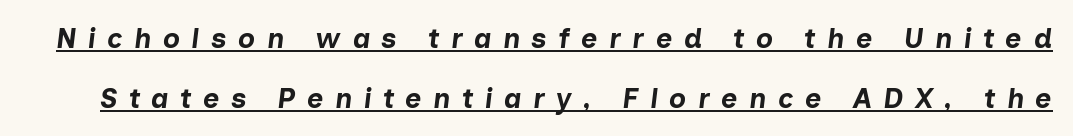
The whole block is typeset with a tilt. Looks like regular typesetting: each glyph gets only the width it needs. Whoever set this chose breathing room over compactness in the vertical rhythm. The letterforms stand isolated, each surrounded by extra space.
